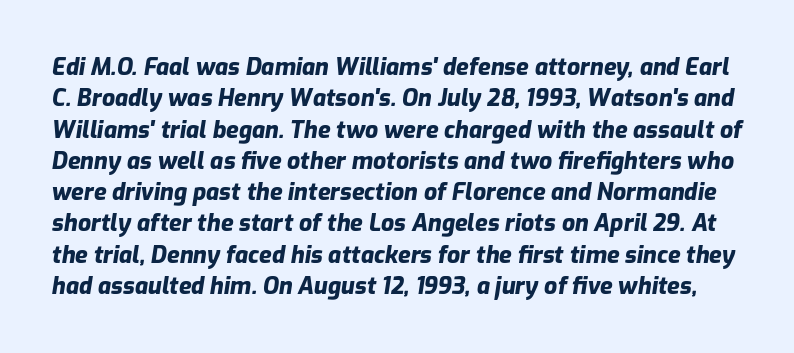
{"italic": "yes", "lean": "right", "slant_degrees": 9, "bold": "yes", "underline": "no", "line_spacing": "normal", "line_spacing_ratio": 1.36, "letter_spacing": "normal", "letter_spacing_em": 0.0, "glyph_px": 23}
